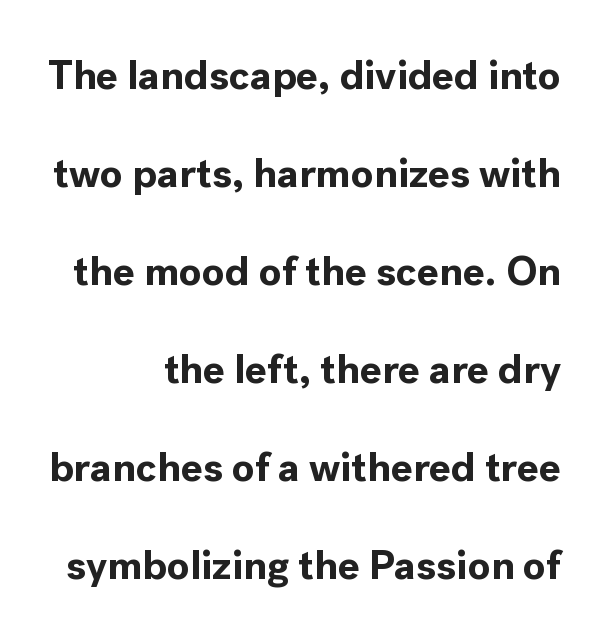
The image shows 41 px bold sans-serif type, upright; set loose line spacing (2.39x), normal letter spacing, not underlined; a medium x-height.
